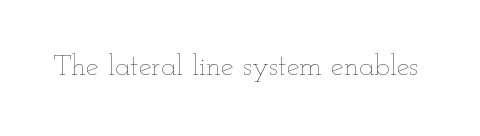
{"italic": "no", "bold": "no", "weight": "thin", "width": "wide", "stroke_contrast": "low", "x_height": "small", "monospaced": "no", "underline": "no", "letter_spacing": "normal", "letter_spacing_em": 0.0, "glyph_px": 29}
